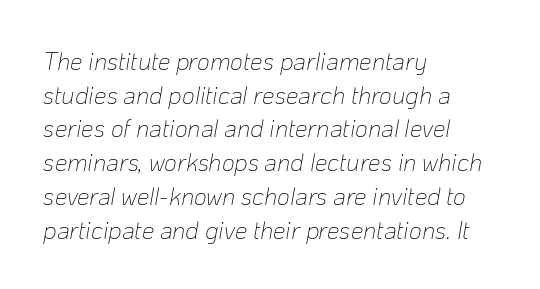
Q: Is the text bold? A: No.
Q: Is the text italic (slanted)? A: Yes, it leans right by about 10 degrees.
Q: Is the text underlined? A: No.
Q: How is the paragraph aligned? A: Left-aligned.
Q: Is the spacing between letters normal or unusually wide? A: Normal.
Q: Is the spacing between lines tight, normal or loose? A: Normal.
